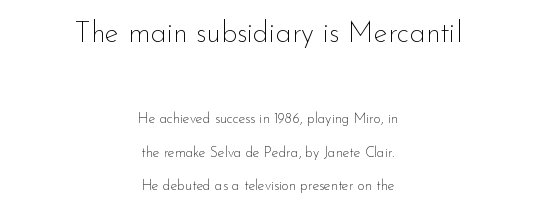
Caption: upper text group enlarged, lower text group reduced. The letters carry no serifs — their stems end cleanly without finishing strokes. The passage is arranged like a title page — every line centered. Ordinary non-slanted type is in use.
